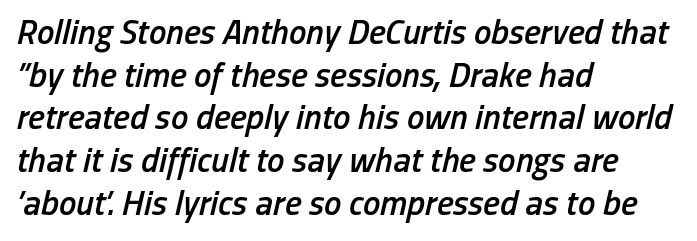
The image shows 35 px semibold, condensed type, italic (leaning right); set left-aligned, line spacing 1.22x, normal letter spacing, not underlined; low stroke contrast and a medium x-height.
